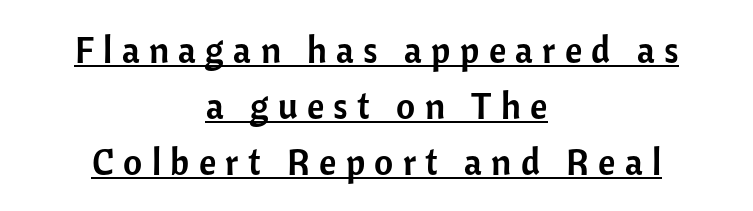
The horizontal fit of the characters is loose and conspicuously gappy. The axis of the letterforms is exactly vertical. Both edges are ragged and mirror each other, which tells us the setting is centered. Regarding serifs, this sample does without them.
